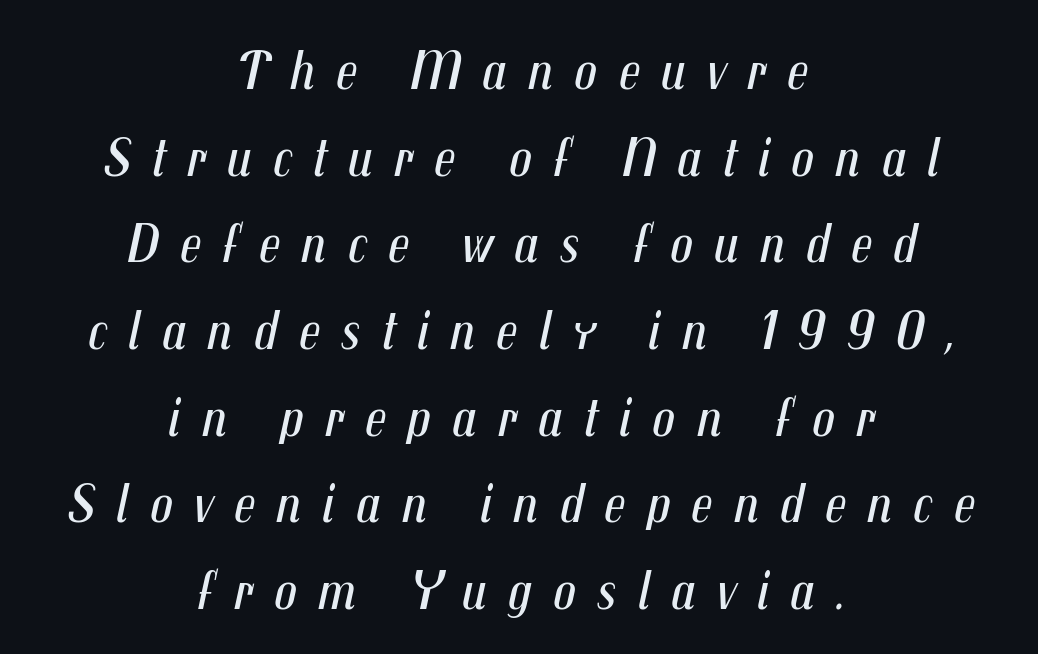
Looks like regular typesetting: each glyph gets only the width it needs. Looking at the ascenders, they clearly lean. The letters look calm and open, with moderate or lighter stems. Words appear elongated and porous because spacing is wide. The whitespace from short lines is split evenly between both sides. Horizontal bands of white between lines are of average thickness.
